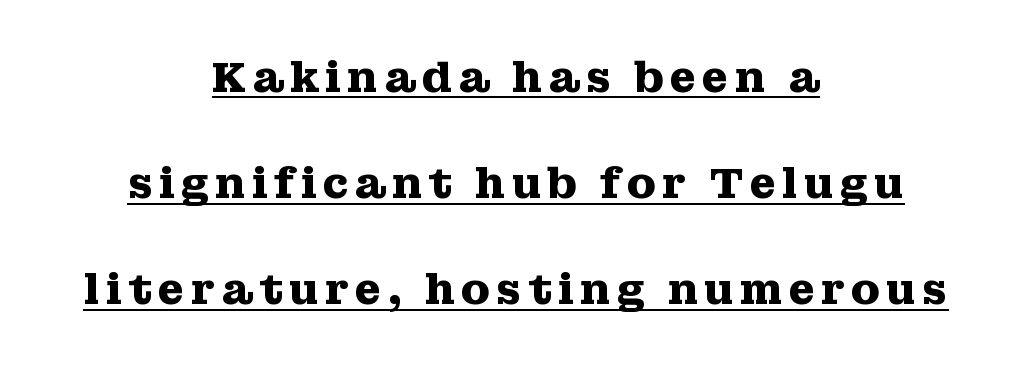
Style check: upright. Does the copy run flush right? No — it is centered line by line. Check the space under the baseline: a stroke is drawn there. The letters carry serifs — small finishing strokes at the ends of their stems. A great deal of white space separates one row of letters from the next. The passage shown is typed in a proportional face where columns would drift.
